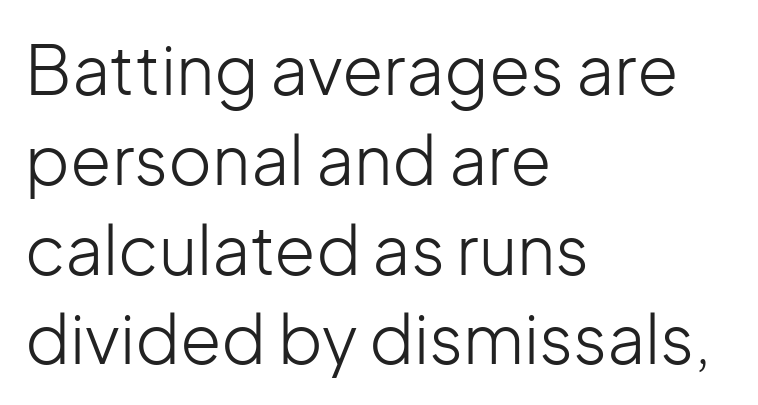
Q: Is the text bold? A: No.
Q: Is the text italic (slanted)? A: No, it is upright.
Q: Is the typeface a serif or a sans-serif typeface? A: Sans-serif.
Q: Is the text underlined? A: No.
Q: How is the paragraph aligned? A: Left-aligned.
Q: Is the spacing between letters normal or unusually wide? A: Normal.
Q: Is the spacing between lines tight, normal or loose? A: Normal.
Q: Width (condensed, normal, or wide)? A: Normal.
Q: Stroke contrast? A: Low.
Q: x-height? A: Medium.
Q: Monospaced? A: No.
